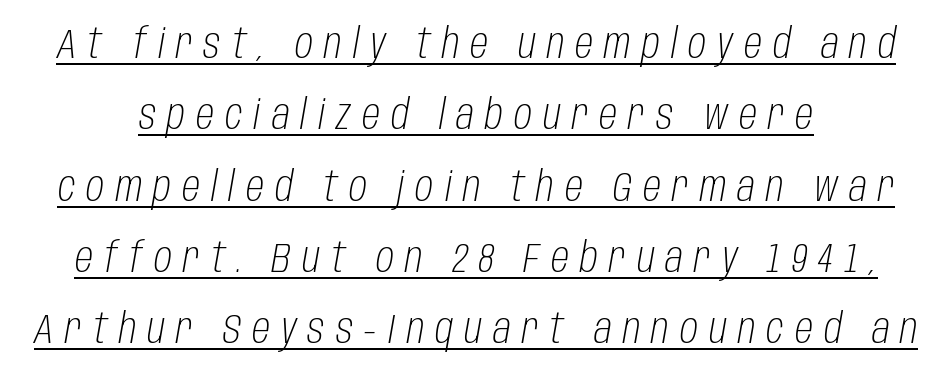
Unbolded letterforms with no extra heft. A typesetter would call this proportional, since set widths differ per character. A baseline rule has been typeset under these characters. Does extra space separate the letters? Yes, quite a lot of it.
